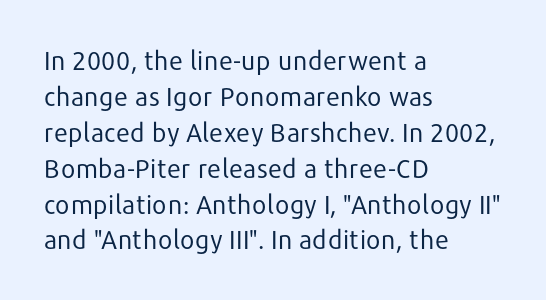
{"italic": "no", "bold": "no", "underline": "no", "align": "left", "line_spacing": "normal", "line_spacing_ratio": 1.38, "letter_spacing": "normal", "letter_spacing_em": 0.0, "glyph_px": 26}
